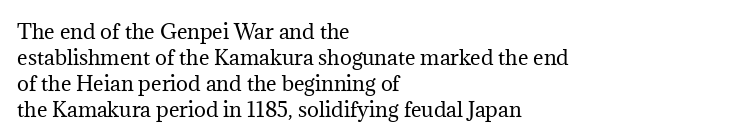
{"italic": "no", "bold": "no", "underline": "no", "align": "left", "line_spacing": "normal", "line_spacing_ratio": 1.3, "letter_spacing": "normal", "letter_spacing_em": 0.0, "glyph_px": 20}
